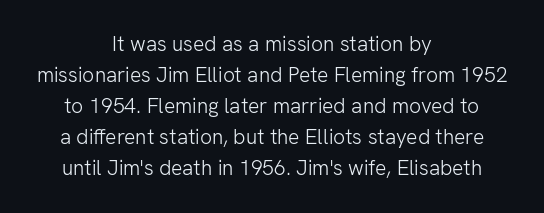
The image shows 21 px text type, upright; set centered, normal line spacing (1.48x), normal letter spacing, not underlined.
